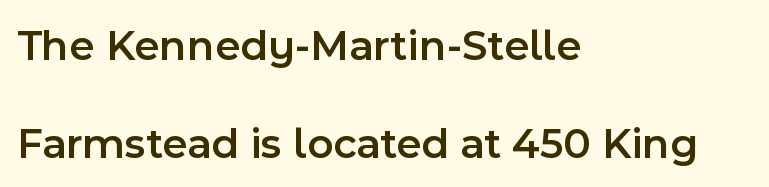
Here the designer chose a conventional face with non-uniform glyph widths. Underline: absent. Layout note: lines flush left. The passage shown has conventional tracking throughout. The type family on display is of the sans-serif kind.
